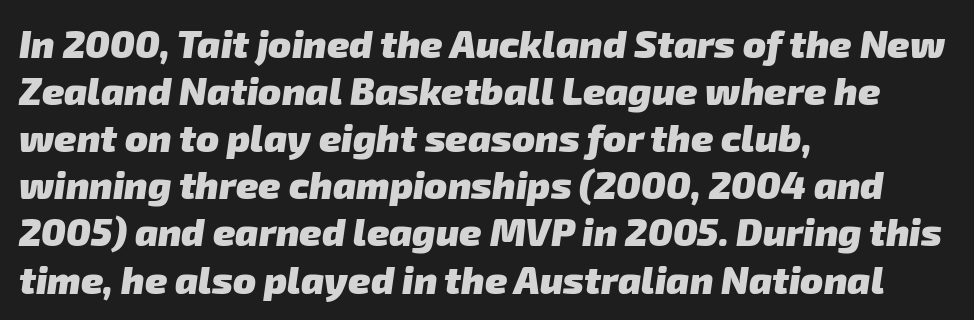
Any mark beneath the type? The region is blank. Each glyph is drawn with heavy, bold strokes. Look at the tracking — it's just the regular setting, nothing added. Teacher's note: observe the even left margin — that is flush-left alignment. This sample has the flowing, uneven cadence of proportional lettering. Each letter's strokes conclude bluntly, with no projecting serifs.
